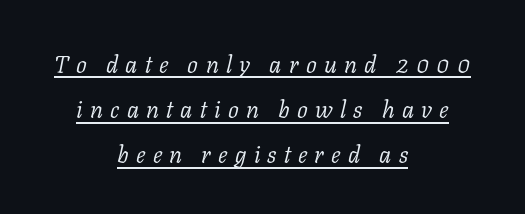
Observe the lean: these are italic letterforms. Words appear elongated and porous because spacing is wide. A student would call this center alignment; a typographer would say set centered. The face used here appears with an underline applied.
